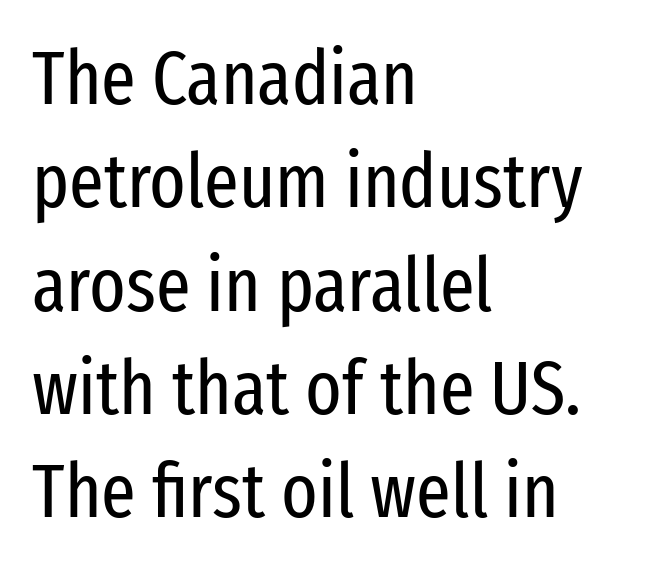
Q: Is the text bold? A: No.
Q: Is the text italic (slanted)? A: No, it is upright.
Q: Is the typeface a serif or a sans-serif typeface? A: Sans-serif.
Q: Is the text underlined? A: No.
Q: How is the paragraph aligned? A: Left-aligned.
Q: Is the spacing between letters normal or unusually wide? A: Normal.
Q: Is the spacing between lines tight, normal or loose? A: Normal.
Q: Width (condensed, normal, or wide)? A: Condensed.
Q: Stroke contrast? A: Low.
Q: x-height? A: Medium.
Q: Monospaced? A: No.
